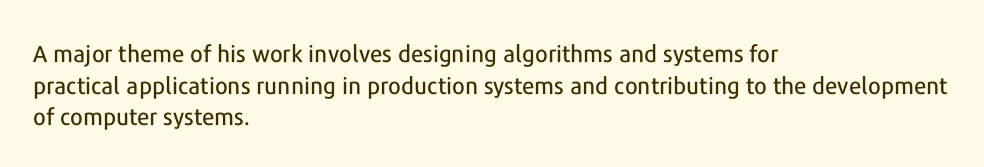
Q: Is the text italic (slanted)? A: No, it is upright.
Q: Is the text underlined? A: No.
Q: How is the paragraph aligned? A: Left-aligned.
Q: Is the spacing between letters normal or unusually wide? A: Normal.
Q: Is the spacing between lines tight, normal or loose? A: Normal.
